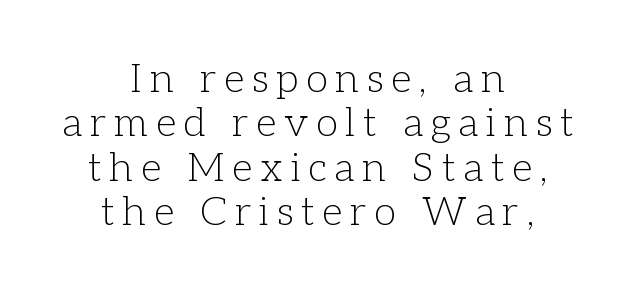
The image shows 40 px light serif type, upright; set centered, tight line spacing (1.11x), unusually wide letter spacing (+0.2 em), not underlined; low stroke contrast and a medium x-height.
